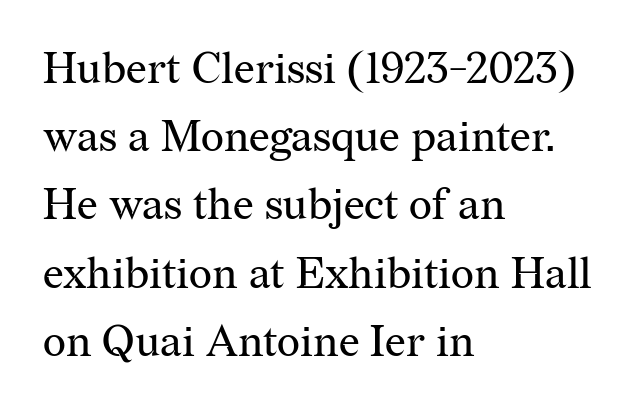
Q: Is the text bold? A: No.
Q: Is the text italic (slanted)? A: No, it is upright.
Q: Is the typeface a serif or a sans-serif typeface? A: Serif.
Q: Is the text underlined? A: No.
Q: How is the paragraph aligned? A: Left-aligned.
Q: Is the spacing between letters normal or unusually wide? A: Normal.
Q: Is the spacing between lines tight, normal or loose? A: Normal.
Q: Width (condensed, normal, or wide)? A: Normal.
Q: Stroke contrast? A: Medium.
Q: x-height? A: Medium.
Q: Monospaced? A: No.
